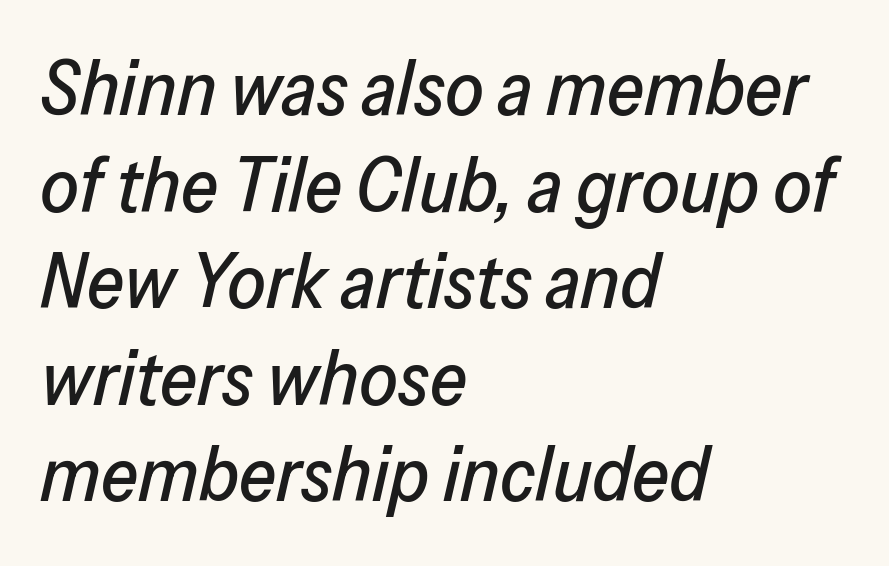
Q: Is the text italic (slanted)? A: Yes, it leans right by about 13 degrees.
Q: Is the text underlined? A: No.
Q: How is the paragraph aligned? A: Left-aligned.
Q: Is the spacing between letters normal or unusually wide? A: Normal.
Q: Is the spacing between lines tight, normal or loose? A: Normal.
Q: Width (condensed, normal, or wide)? A: Normal.
Q: Stroke contrast? A: Low.
Q: x-height? A: Medium.
Q: Monospaced? A: No.
